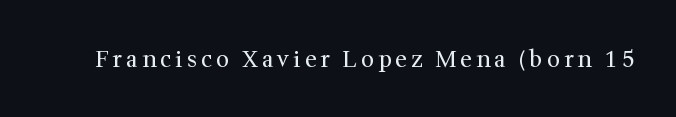
Q: Is the text bold? A: No.
Q: Is the text italic (slanted)? A: No, it is upright.
Q: Is the text underlined? A: No.
